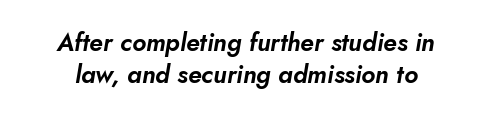
The image shows 25 px text type, italic (leaning right); set normal line spacing (1.28x), normal letter spacing, not underlined.
